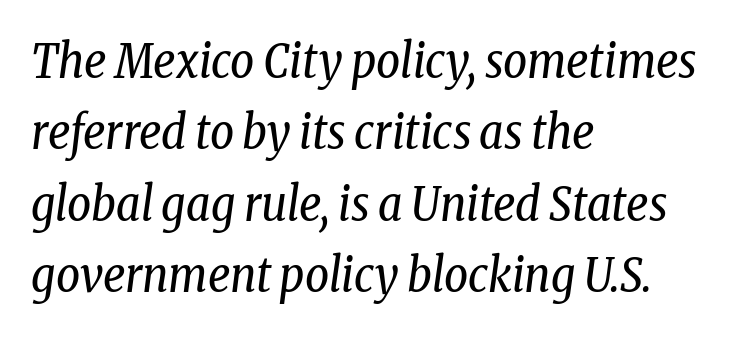
The image shows 47 px regular-weight, condensed serif type, italic (leaning right); set left-aligned, normal line spacing (1.52x), normal letter spacing, not underlined; low stroke contrast and a medium x-height.
